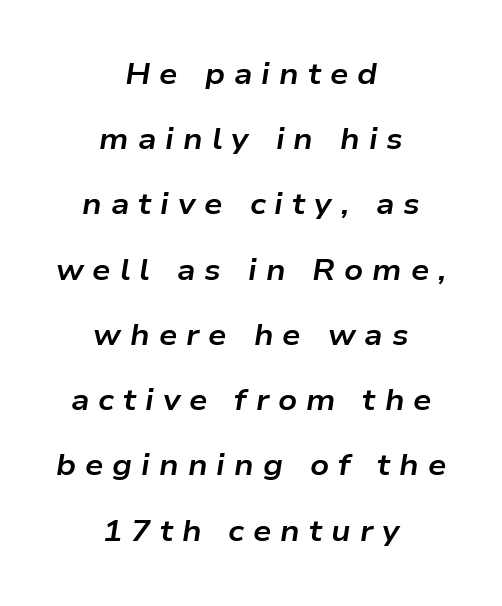
The axis of the letterforms is tilted away from vertical. Letter spacing: wide. Here the designer chose a conventional face with non-uniform glyph widths. One-word summary of the alignment: center. Line spacing here is loose.
